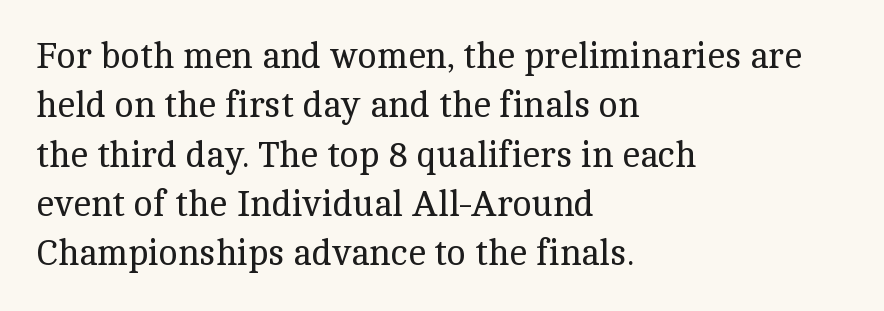
Q: Is the text bold? A: No.
Q: Is the text italic (slanted)? A: No, it is upright.
Q: Is the typeface a serif or a sans-serif typeface? A: Serif.
Q: Is the text underlined? A: No.
Q: How is the paragraph aligned? A: Left-aligned.
Q: Is the spacing between letters normal or unusually wide? A: Normal.
Q: Is the spacing between lines tight, normal or loose? A: Normal.
Q: Width (condensed, normal, or wide)? A: Normal.
Q: x-height? A: Medium.
Q: Monospaced? A: No.
